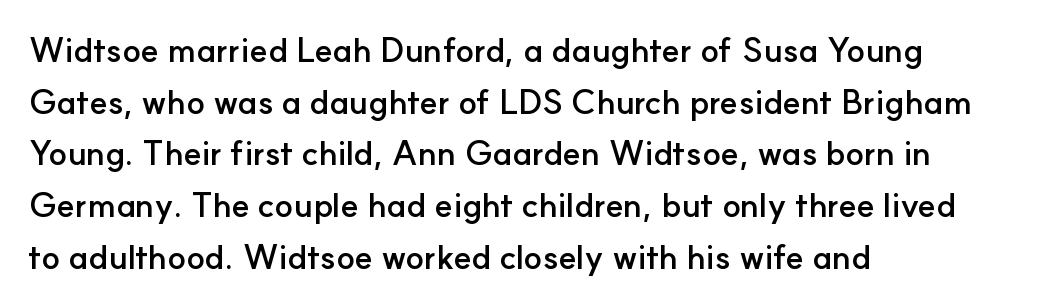
Q: Is the text bold? A: Yes.
Q: Is the text italic (slanted)? A: No, it is upright.
Q: Is the typeface a serif or a sans-serif typeface? A: Sans-serif.
Q: Is the text underlined? A: No.
Q: How is the paragraph aligned? A: Left-aligned.
Q: Is the spacing between letters normal or unusually wide? A: Normal.
Q: Is the spacing between lines tight, normal or loose? A: Normal.
Q: Width (condensed, normal, or wide)? A: Normal.
Q: Stroke contrast? A: Low.
Q: x-height? A: Small.
Q: Monospaced? A: No.
